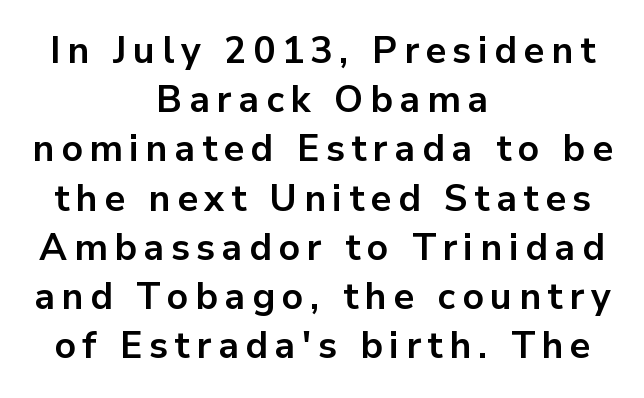
Q: Is the text bold? A: Yes.
Q: Is the text italic (slanted)? A: No, it is upright.
Q: Is the typeface a serif or a sans-serif typeface? A: Sans-serif.
Q: Is the text underlined? A: No.
Q: How is the paragraph aligned? A: Centered.
Q: Is the spacing between lines tight, normal or loose? A: Normal.
Q: Width (condensed, normal, or wide)? A: Normal.
Q: Stroke contrast? A: Low.
Q: x-height? A: Medium.
Q: Monospaced? A: No.
